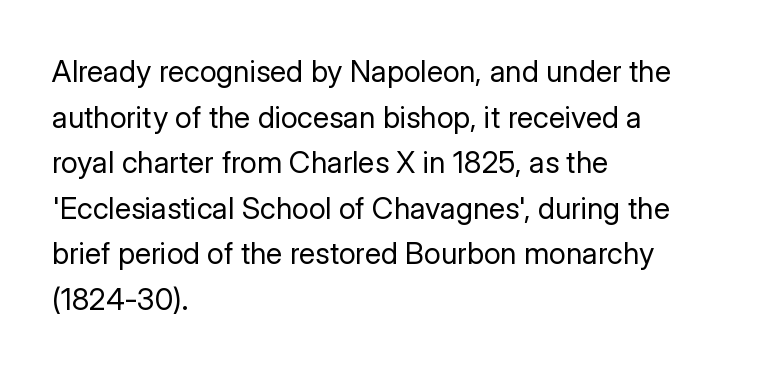
Q: Is the text bold? A: No.
Q: Is the text italic (slanted)? A: No, it is upright.
Q: Is the typeface a serif or a sans-serif typeface? A: Sans-serif.
Q: Is the text underlined? A: No.
Q: How is the paragraph aligned? A: Left-aligned.
Q: Is the spacing between letters normal or unusually wide? A: Normal.
Q: Is the spacing between lines tight, normal or loose? A: Normal.
Q: Width (condensed, normal, or wide)? A: Normal.
Q: Stroke contrast? A: Low.
Q: x-height? A: Medium.
Q: Monospaced? A: No.
